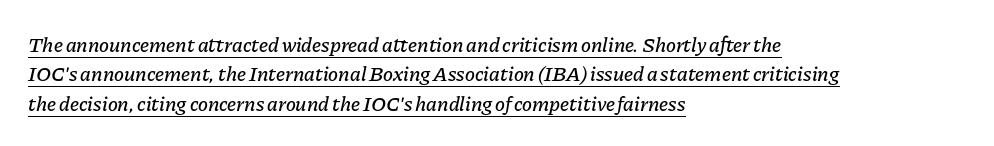
{"italic": "yes", "lean": "right", "slant_degrees": 11, "underline": "yes", "align": "left", "line_spacing": "normal", "line_spacing_ratio": 1.4, "letter_spacing": "normal", "letter_spacing_em": 0.0, "glyph_px": 21}
